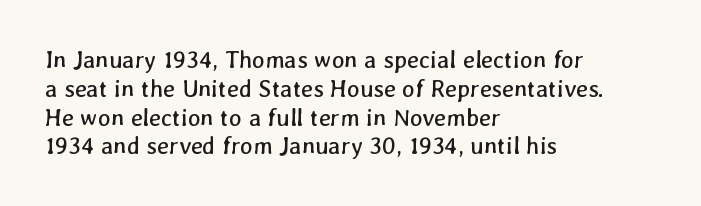
{"bold": "no", "underline": "no", "align": "left", "line_spacing_ratio": 1.2, "letter_spacing": "normal", "letter_spacing_em": 0.0, "glyph_px": 24}
